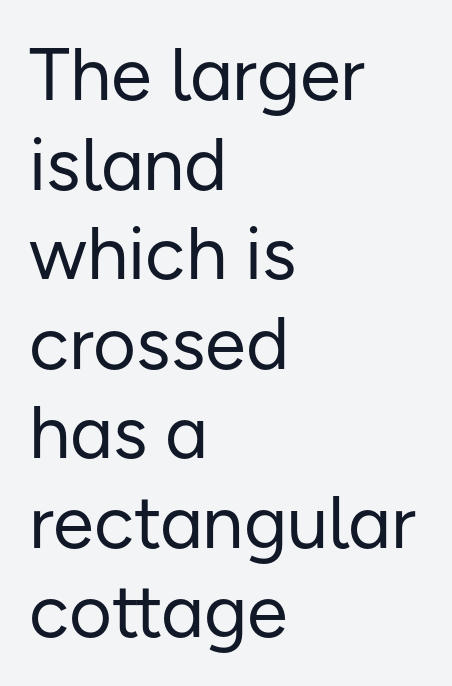
These lines keep a tight, regular rhythm from letter to letter. The glyphs are unaccompanied by any horizontal stroke below them. Here the designer chose a conventional face with non-uniform glyph widths. Is the type heavy? It reads as light-to-regular instead.
